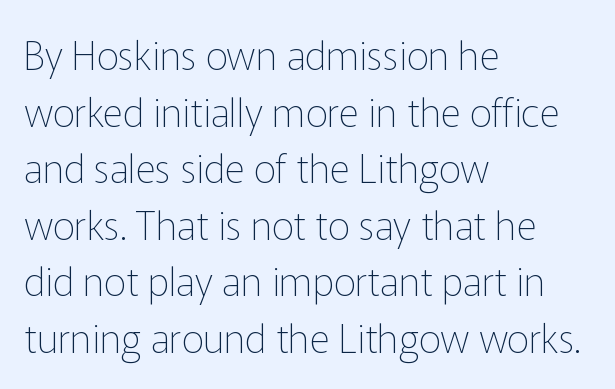
Between one letter and the next there's only the usual sliver of space. The characters display no serif detailing; their extremities are plain. The paragraph shown leans on its left margin. This sample has the flowing, uneven cadence of proportional lettering. Bare-footed words on every line. Summary of weight: not heavy and not bold.
